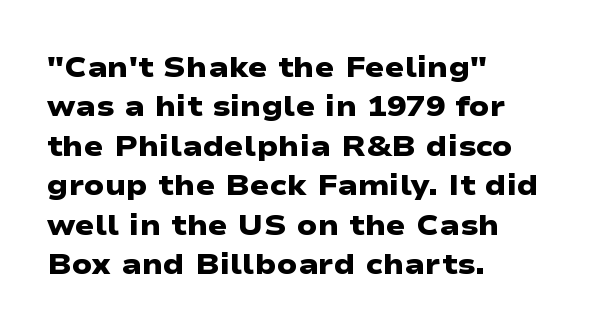
Q: Is the text bold? A: Yes.
Q: Is the typeface a serif or a sans-serif typeface? A: Sans-serif.
Q: Is the text underlined? A: No.
Q: How is the paragraph aligned? A: Left-aligned.
Q: Is the spacing between letters normal or unusually wide? A: Normal.
Q: Is the spacing between lines tight, normal or loose? A: Normal.
Q: Width (condensed, normal, or wide)? A: Wide.
Q: Stroke contrast? A: Low.
Q: x-height? A: Medium.
Q: Monospaced? A: No.
